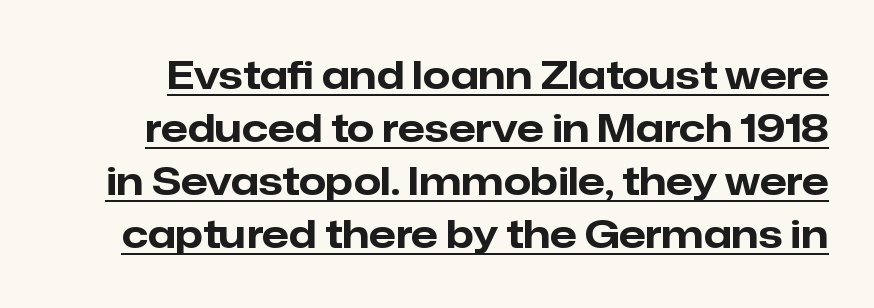
The rendering shows plain stroke endings on the letterforms — a sans-serif design. How heavy is the stroke? Heavy — this is a bold. The passage shown is underscored from start to finish. Letter spacing: default. The rendering uses natural spacing where letterforms have individual widths. Ascenders rise straight up at ninety degrees.
